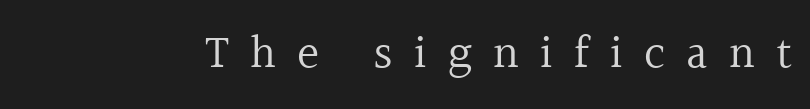
The passage shown is not underscored anywhere. These lines are rendered in a variable-pitch font. Characters remain perfectly vertical along every line. The line texture is sparse and dotted thanks to wide tracking.
